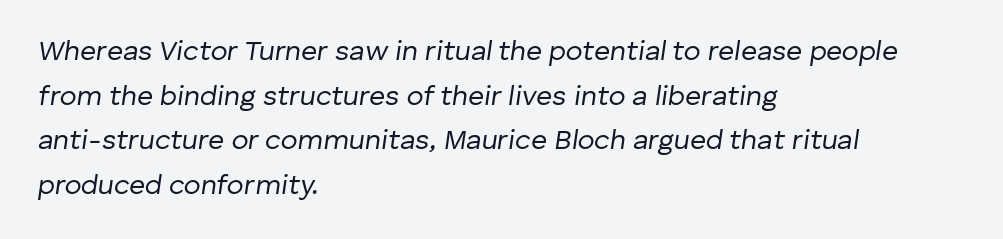
The image shows 28 px regular-weight type, italic (leaning right); set left-aligned, normal line spacing (1.59x), normal letter spacing, not underlined; low stroke contrast and a medium x-height.
